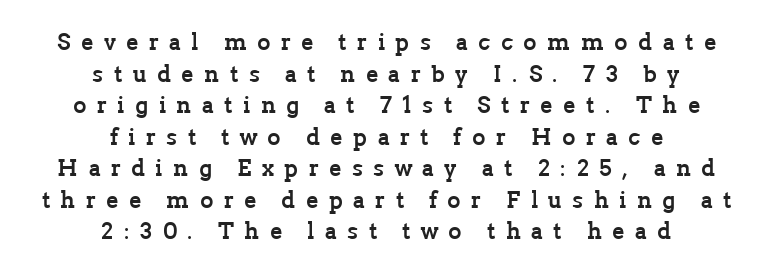
Q: Is the text bold? A: Yes.
Q: Is the text italic (slanted)? A: No, it is upright.
Q: Is the text underlined? A: No.
Q: How is the paragraph aligned? A: Centered.
Q: Is the spacing between letters normal or unusually wide? A: Unusually wide.
Q: Is the spacing between lines tight, normal or loose? A: Normal.
